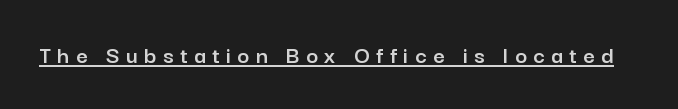
{"italic": "no", "underline": "yes", "letter_spacing": "wide", "letter_spacing_em": 0.26, "glyph_px": 25}
